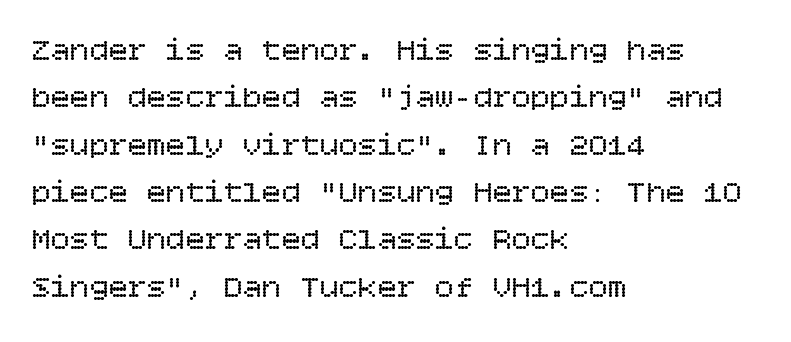
The image shows 32 px regular-weight type, upright; set left-aligned, normal line spacing (1.48x), normal letter spacing, not underlined; low stroke contrast and a large x-height.
